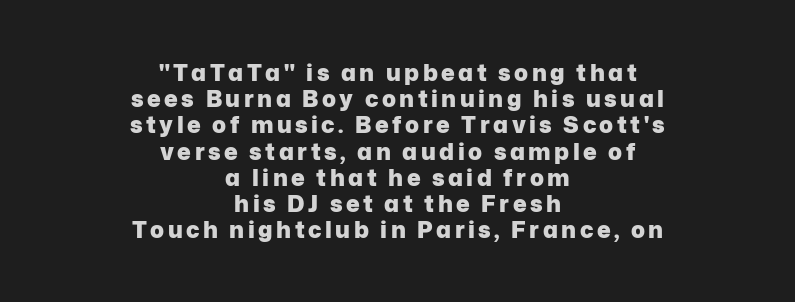
The rendering uses a bold face; every stroke is thick and dark. The block of text is dense from top to bottom, with scant space between rows. Honestly, there is no underline to notice here at all. It's the straight-up-and-down kind of type. In CSS terms this would be text-align: center.
